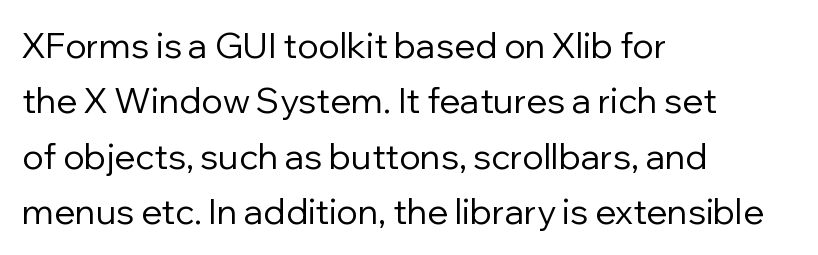
The image shows 35 px regular-weight sans-serif type, upright; set left-aligned, normal line spacing (1.58x), normal letter spacing, not underlined; low stroke contrast and a medium x-height.
